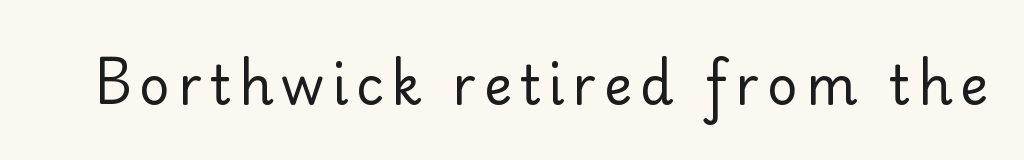
Just letters on the line, the space beneath them empty. On a weight scale, this lands at 450 or below. A typesetter would mark this as roman, not italic. Letterform terminals end flat and unadorned throughout the passage.
